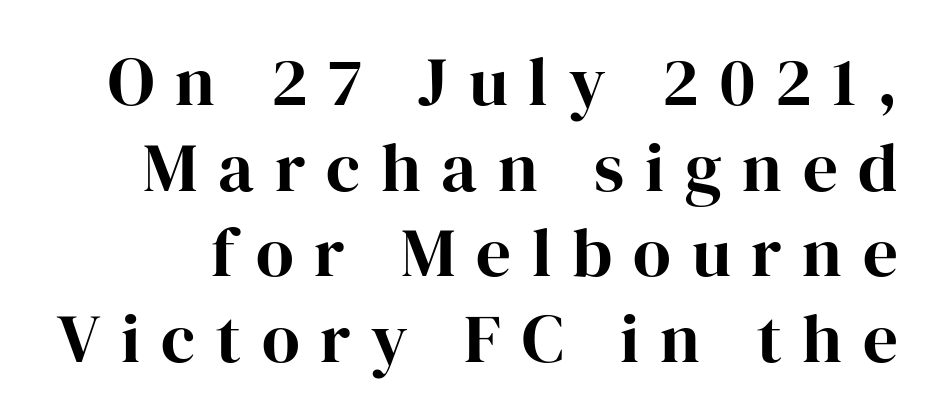
Q: Is the text italic (slanted)? A: No, it is upright.
Q: Is the typeface a serif or a sans-serif typeface? A: Serif.
Q: Is the text underlined? A: No.
Q: Is the spacing between letters normal or unusually wide? A: Unusually wide.
Q: Width (condensed, normal, or wide)? A: Normal.
Q: Stroke contrast? A: High.
Q: x-height? A: Medium.
Q: Monospaced? A: No.
